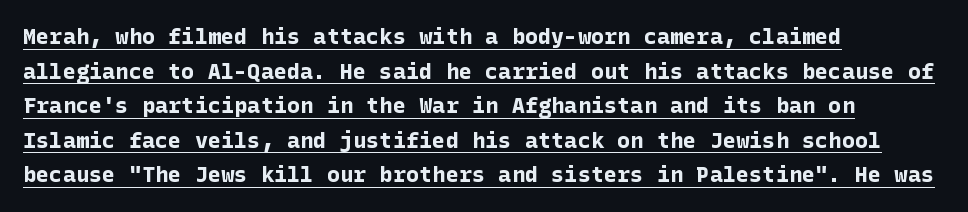
Q: Is the text bold? A: Yes.
Q: Is the text italic (slanted)? A: No, it is upright.
Q: Is the text underlined? A: Yes.
Q: How is the paragraph aligned? A: Left-aligned.
Q: Is the spacing between letters normal or unusually wide? A: Normal.
Q: Is the spacing between lines tight, normal or loose? A: Normal.
